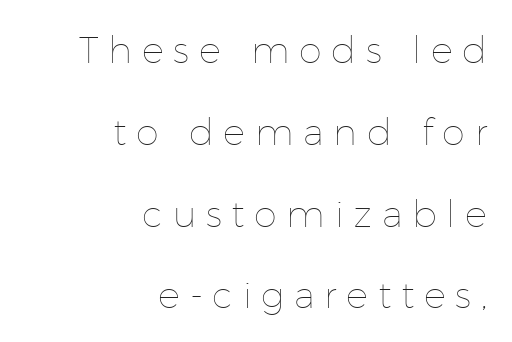
Leading: increased. Where is the straight margin? On the right. Beneath every word, the page is bare. The font is comparable to plain body text, perhaps lighter. The tracking reads as deliberately expanded to a designer's eye. A roman cut, with each character standing at attention.
